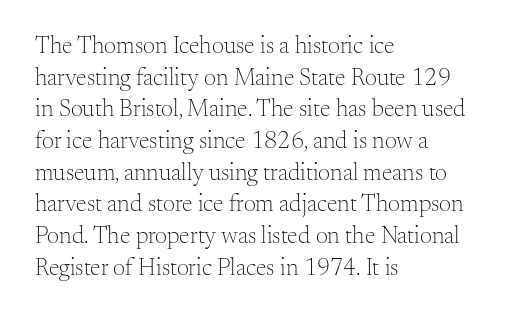
Q: Is the text bold? A: No.
Q: Is the text italic (slanted)? A: No, it is upright.
Q: Is the text underlined? A: No.
Q: How is the paragraph aligned? A: Left-aligned.
Q: Is the spacing between letters normal or unusually wide? A: Normal.
Q: Is the spacing between lines tight, normal or loose? A: Normal.
